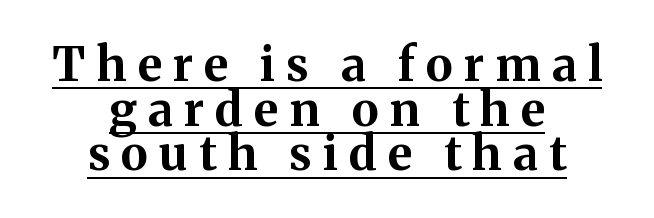
{"serif": "yes", "italic": "no", "bold": "yes", "weight": "bold", "width": "normal", "stroke_contrast": "medium", "x_height": "medium", "monospaced": "no", "underline": "yes", "align": "center", "line_spacing": "tight", "line_spacing_ratio": 0.95, "letter_spacing": "wide", "letter_spacing_em": 0.24, "glyph_px": 47}
